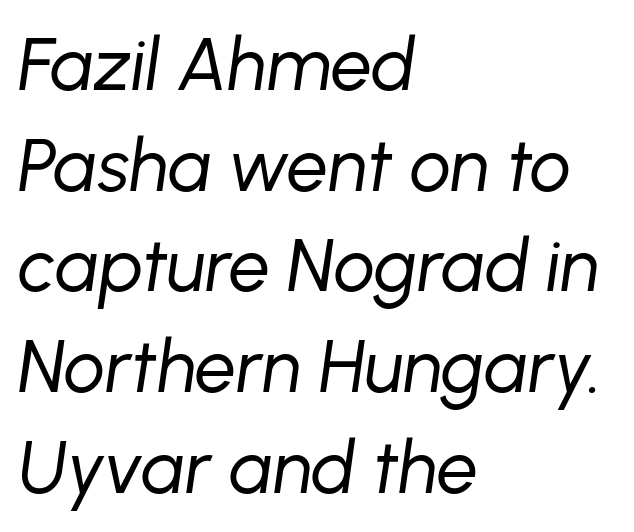
The image shows 73 px regular-weight type, italic (leaning right); set left-aligned, normal line spacing (1.38x), normal letter spacing, not underlined; low stroke contrast and a medium x-height.
